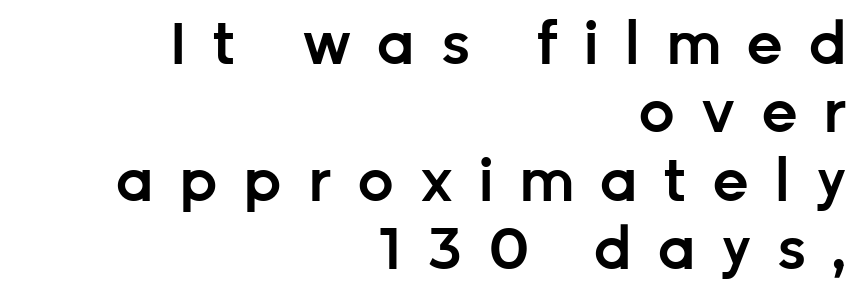
A fair bit of extra ink — the face is semibold, not bold. No feet cap the strokes, marking this as sans-serif type. Does the copy run flush right? Yes — the right margin is perfectly even. Type without underlining.
